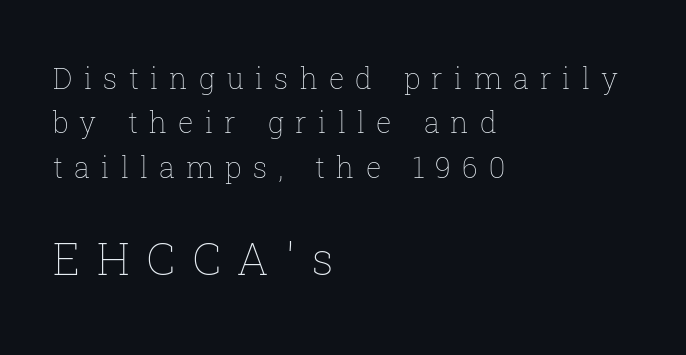
You could not count columns in this text — the font is proportionally spaced. Size contrast runs from small at the top to large at the bottom. The ragged edge is on the right, which tells us the setting is flush left. The type is letterspaced generously, with wide tracking. Vertical strokes here are truly vertical.
